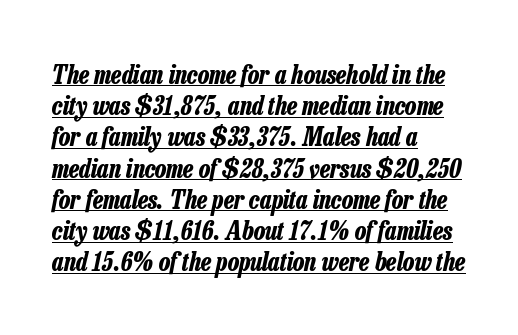
Each word holds together tightly as a unit, with standard inter-letter gaps. Bold? Absolutely — the strokes are thick and heavy. Which margin do the lines hug? The left one — the right edge is uneven. Beneath each row of characters lies a ruled line. Tall strokes in this sample are angled rather than plumb.
